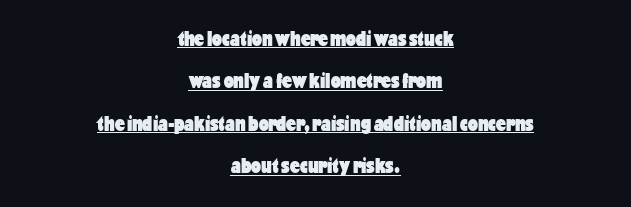
If you folded the block vertically in half, each line would mirror itself in length. Widely set lines give the paragraph a tall, airy silhouette. The letters sit at their default tracking, neither squeezed nor spread. The typesetter has applied underlining to the passage shown. Does the lettering tilt? It doesn't — this is upright.
